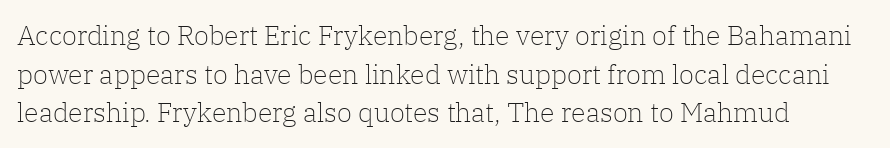
The image shows 27 px text type, upright; set normal line spacing (1.43x), normal letter spacing, not underlined.
